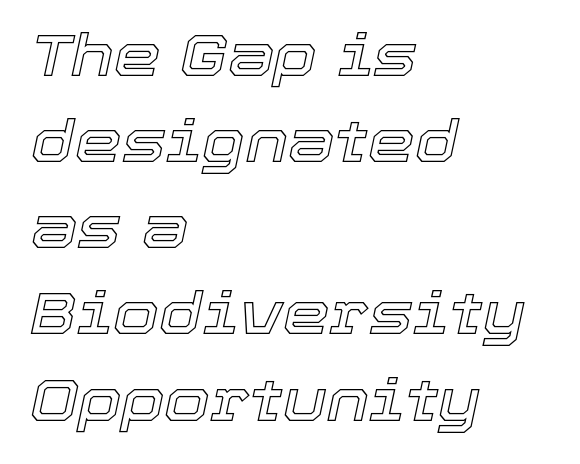
The image shows 59 px text type, italic (leaning right); set left-aligned, normal line spacing (1.46x), normal letter spacing, not underlined; a medium x-height.
